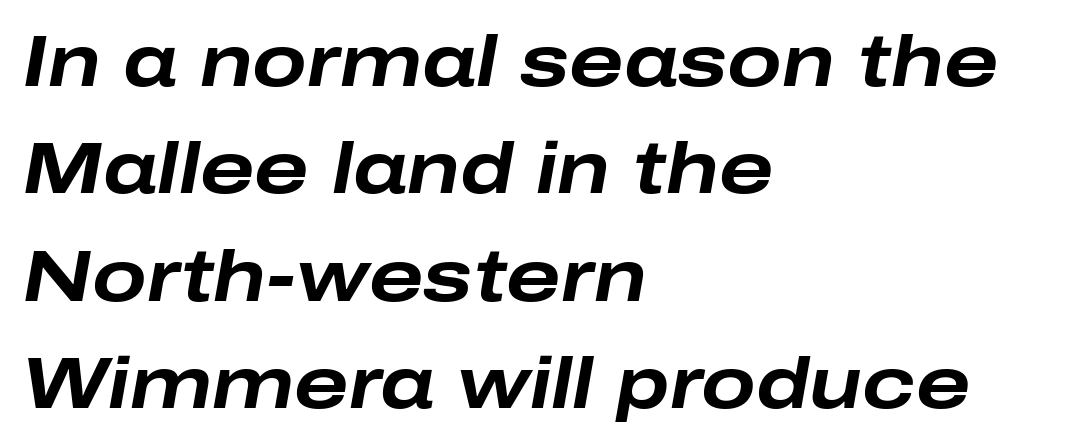
Honestly, the letter spacing is just normal — you wouldn't notice it. The block of text has a typical density, with ordinary space between rows. As a designer I'd log this as weight 700, bold. Style check: oblique. Varying glyph widths throughout — classic text-font behaviour. The glyphs are unaccompanied by any horizontal stroke below them.
